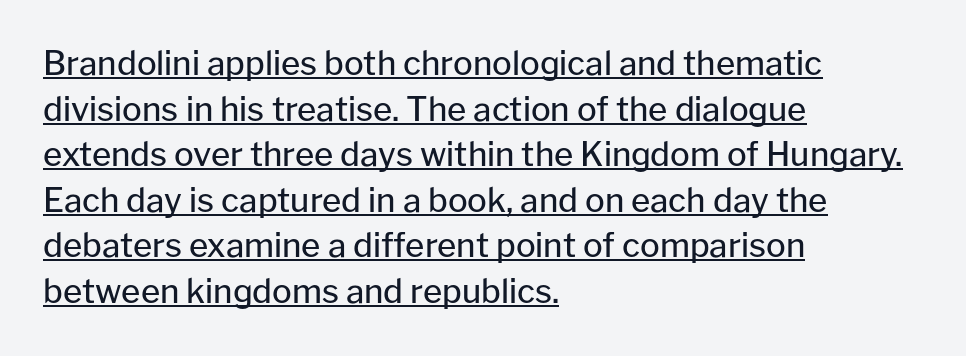
Q: Is the text bold? A: No.
Q: Is the text italic (slanted)? A: No, it is upright.
Q: Is the typeface a serif or a sans-serif typeface? A: Sans-serif.
Q: Is the text underlined? A: Yes.
Q: How is the paragraph aligned? A: Left-aligned.
Q: Is the spacing between letters normal or unusually wide? A: Normal.
Q: Is the spacing between lines tight, normal or loose? A: Normal.
Q: Width (condensed, normal, or wide)? A: Normal.
Q: Stroke contrast? A: Low.
Q: x-height? A: Medium.
Q: Monospaced? A: No.
